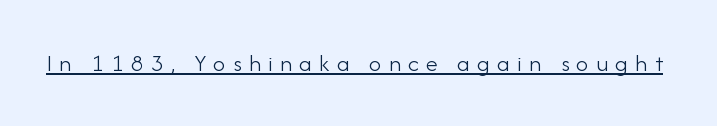
Designer's note — italics off, roman on. What decoration does the sample have? An underline. You could only call the tracking loose — the letters float apart. The typesetting does not lean heavy: it is not bold.
